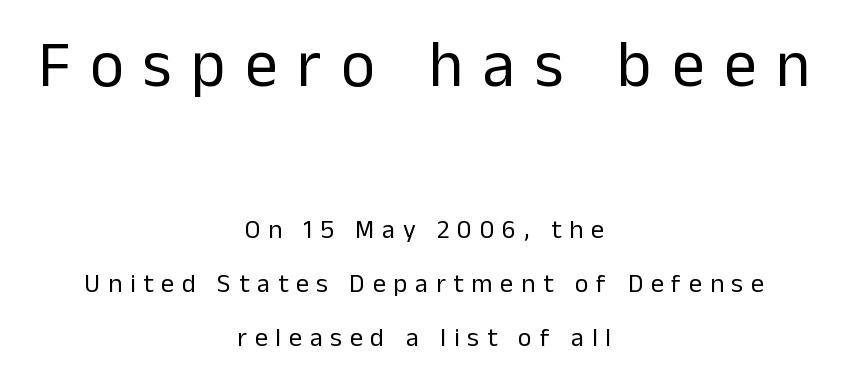
Q: Is the text bold? A: No.
Q: Is the text italic (slanted)? A: No, it is upright.
Q: Is the typeface a serif or a sans-serif typeface? A: Sans-serif.
Q: Is the text underlined? A: No.
Q: How is the paragraph aligned? A: Centered.
Q: Is the spacing between letters normal or unusually wide? A: Unusually wide.
Q: Is the spacing between lines tight, normal or loose? A: Loose.
Q: Which block of text is set in a larger size, the first (top) or the second (bottom)? A: The first (top) one.
Q: Width (condensed, normal, or wide)? A: Normal.
Q: Stroke contrast? A: Low.
Q: x-height? A: Medium.
Q: Monospaced? A: No.
